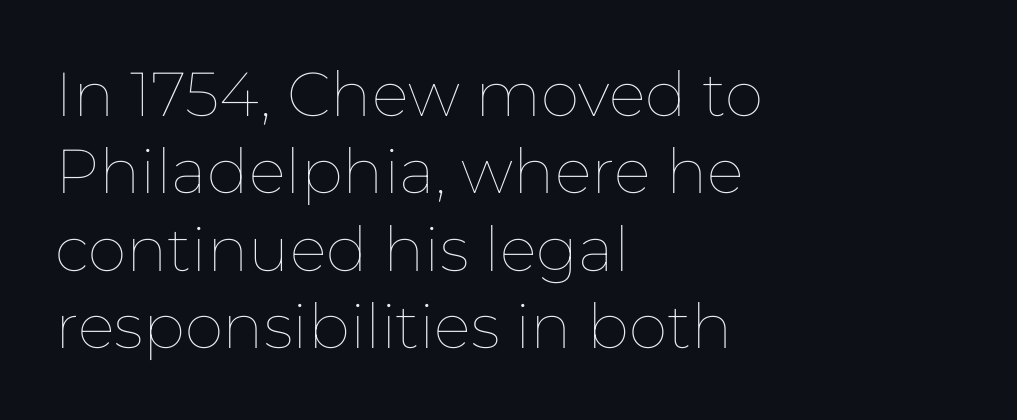
Whoever set this chose a conventional vertical rhythm. Only glyphs here, with clear space below each row. Quick note: not italic, upright. Weight: regular or lighter. Do the characters align in a grid? No, the font is proportional.
